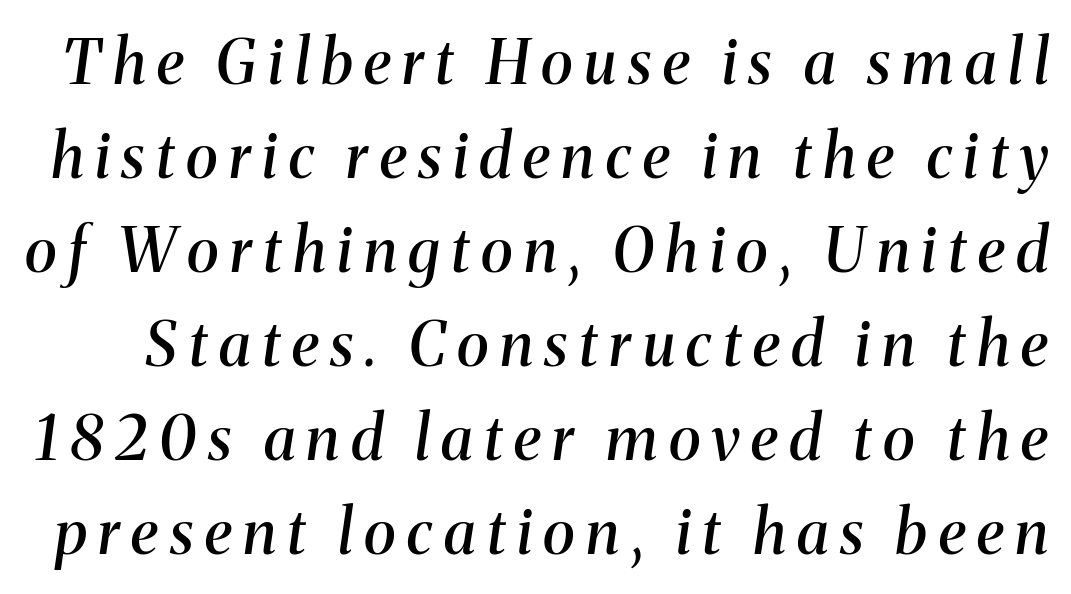
{"serif": "yes", "italic": "yes", "lean": "right", "slant_degrees": 8, "bold": "semi", "weight": "semibold", "width": "normal", "stroke_contrast": "medium", "x_height": "medium", "monospaced": "no", "underline": "no", "line_spacing": "normal", "line_spacing_ratio": 1.54, "glyph_px": 61}
